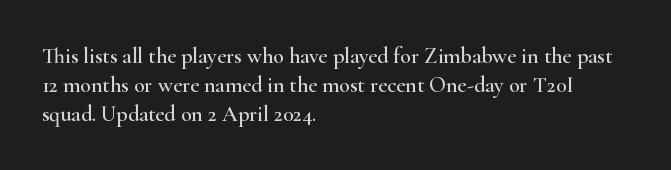
{"italic": "no", "underline": "no", "align": "left", "line_spacing": "normal", "line_spacing_ratio": 1.31, "letter_spacing": "normal", "letter_spacing_em": 0.0, "glyph_px": 22}
